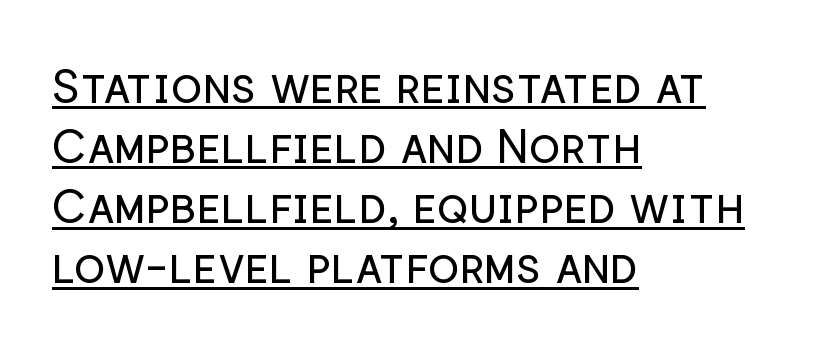
Students, observe the line beneath the letters — that is underlining. Observe the ordinary spacing: letters are neighbours, not strangers. Notice how the passage keeps a crisp vertical edge on the left only. Stems here are at most as thick as an everyday book face. Unlike italic type, these characters show no tilt at all.
